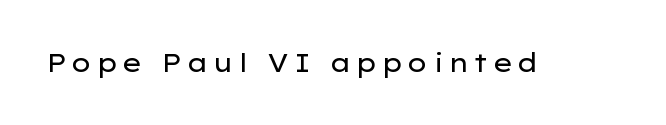
On a weight scale, this lands at 450 or below. The gap between lines stays unmarked. Notice how the stems are strictly vertical — no italics here.
